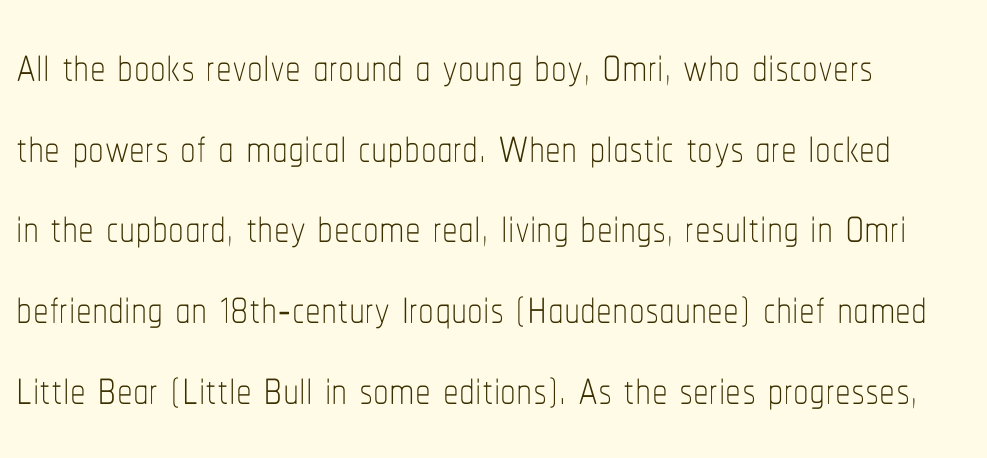
The image shows 63 px thin, condensed type, upright; set left-aligned, normal line spacing (1.28x), normal letter spacing, not underlined; low stroke contrast and a medium x-height.
